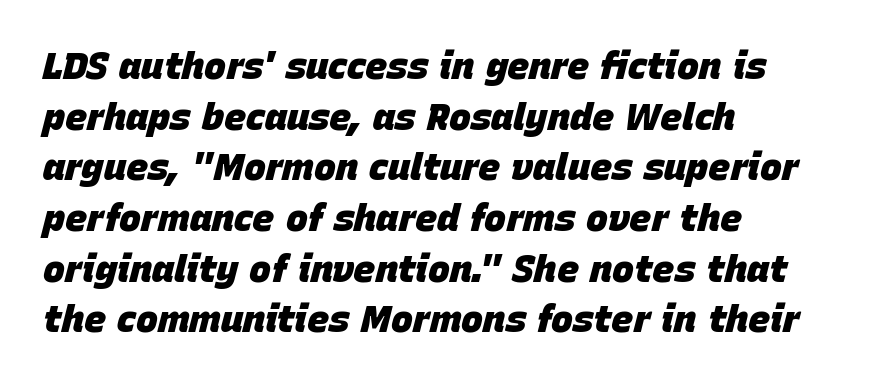
{"italic": "yes", "lean": "right", "slant_degrees": 15, "bold": "yes", "weight": "heavy", "width": "normal", "stroke_contrast": "low", "x_height": "large", "monospaced": "no", "underline": "no", "align": "left", "line_spacing": "normal", "line_spacing_ratio": 1.37, "letter_spacing": "normal", "letter_spacing_em": 0.0, "glyph_px": 37}
